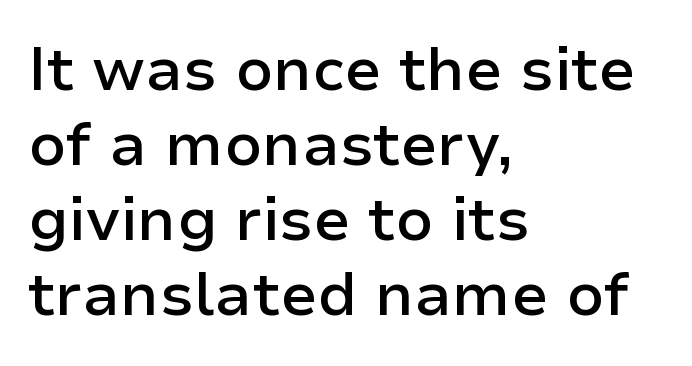
{"serif": "no", "italic": "no", "bold": "semi", "weight": "semibold", "width": "normal", "stroke_contrast": "low", "x_height": "medium", "monospaced": "no", "underline": "no", "align": "left", "line_spacing_ratio": 1.23, "letter_spacing": "normal", "letter_spacing_em": 0.0, "glyph_px": 61}
